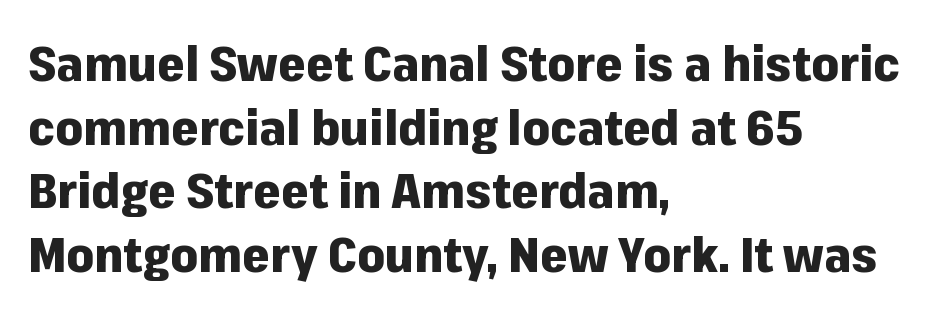
The image shows 49 px heavy sans-serif type, upright; set left-aligned, normal line spacing (1.3x), normal letter spacing, not underlined; low stroke contrast and a medium x-height.
